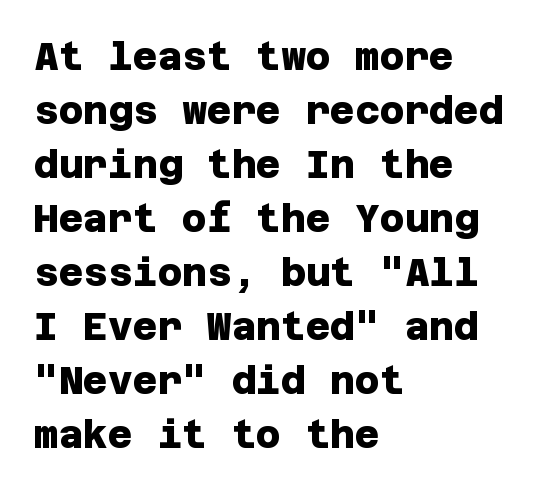
The image shows 38 px heavy sans-serif type; set left-aligned, normal line spacing (1.42x), normal letter spacing, not underlined; low stroke contrast and a large x-height.
